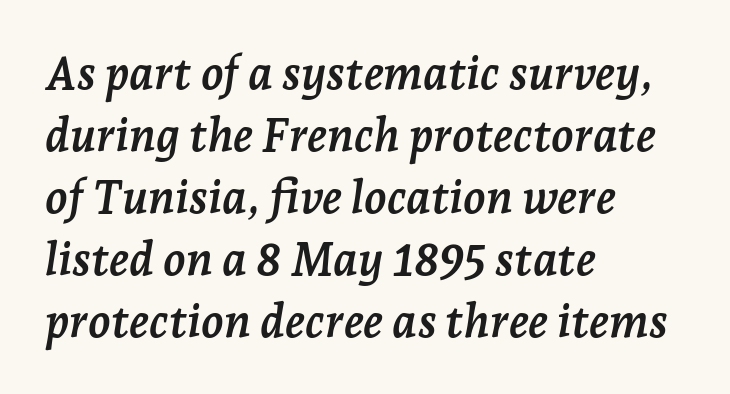
The passage is arranged the way most books set body copy — flush left. Notice how descenders clear the ascenders below comfortably — that's standard leading. Each row of text sits above clean, open space. An italicized treatment has been applied to the whole sample. Serif or sans? Serif — the stroke terminals have little feet. The letterforms sit shoulder to shoulder at normal distance.
